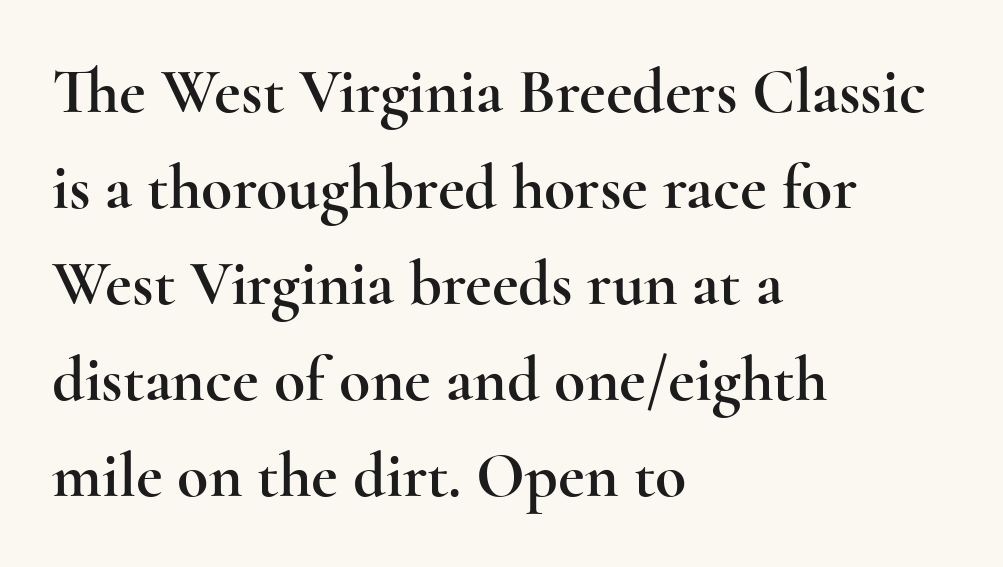
{"serif": "yes", "italic": "no", "width": "wide", "x_height": "small", "monospaced": "no", "underline": "no", "align": "left", "line_spacing": "normal", "line_spacing_ratio": 1.5, "letter_spacing": "normal", "letter_spacing_em": 0.0, "glyph_px": 64}
